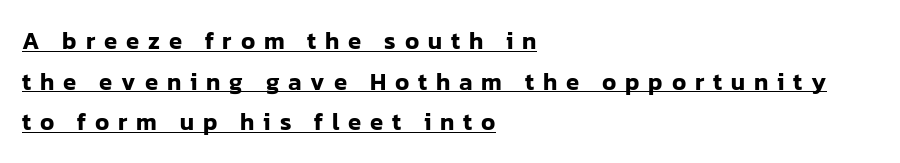
The image shows 24 px text type, upright; set left-aligned, normal line spacing (1.69x), unusually wide letter spacing (+0.37 em), underlined.
